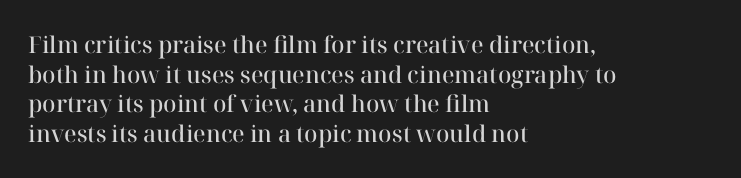
Q: Is the text bold? A: Semi-bold.
Q: Is the text italic (slanted)? A: No, it is upright.
Q: Is the text underlined? A: No.
Q: How is the paragraph aligned? A: Left-aligned.
Q: Is the spacing between letters normal or unusually wide? A: Normal.
Q: Is the spacing between lines tight, normal or loose? A: Normal.
